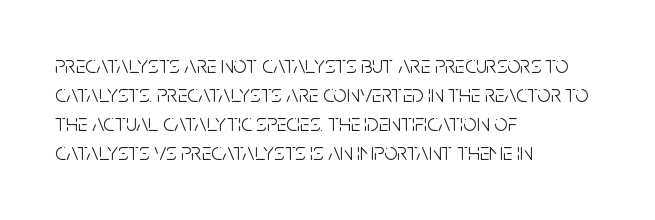
{"italic": "no", "bold": "no", "underline": "no", "align": "left", "line_spacing_ratio": 1.21, "letter_spacing": "normal", "letter_spacing_em": 0.0, "glyph_px": 24}
